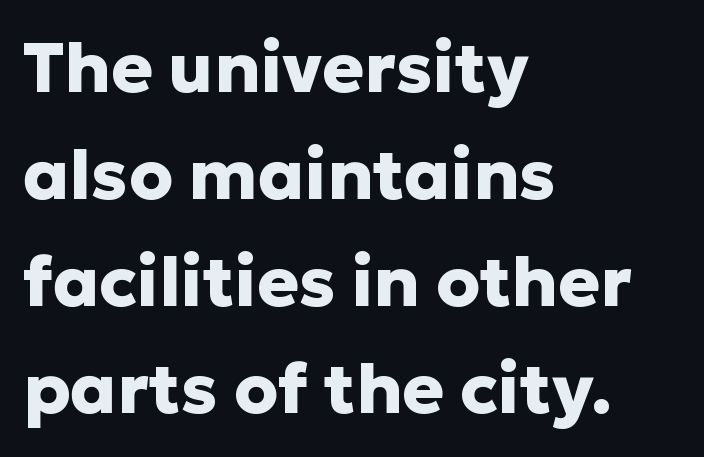
Q: Is the text bold? A: Yes.
Q: Is the text italic (slanted)? A: No, it is upright.
Q: Is the typeface a serif or a sans-serif typeface? A: Sans-serif.
Q: Is the text underlined? A: No.
Q: How is the paragraph aligned? A: Left-aligned.
Q: Is the spacing between letters normal or unusually wide? A: Normal.
Q: Is the spacing between lines tight, normal or loose? A: Normal.
Q: Width (condensed, normal, or wide)? A: Normal.
Q: Stroke contrast? A: Low.
Q: x-height? A: Medium.
Q: Monospaced? A: No.
